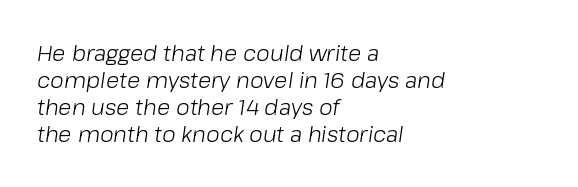
{"italic": "yes", "lean": "right", "slant_degrees": 8, "bold": "no", "underline": "no", "align": "left", "line_spacing_ratio": 1.23, "letter_spacing": "normal", "letter_spacing_em": 0.0, "glyph_px": 22}
